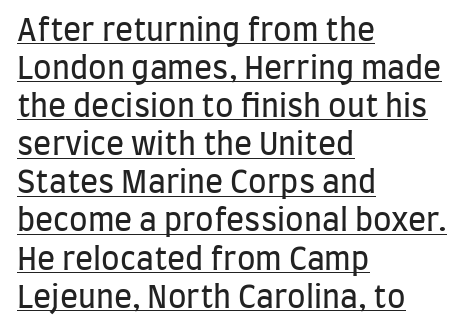
{"serif": "no", "italic": "no", "bold": "no", "weight": "regular", "width": "condensed", "stroke_contrast": "low", "x_height": "large", "monospaced": "no", "underline": "yes", "align": "left", "line_spacing": "normal", "line_spacing_ratio": 1.27, "letter_spacing": "normal", "letter_spacing_em": 0.0, "glyph_px": 30}
